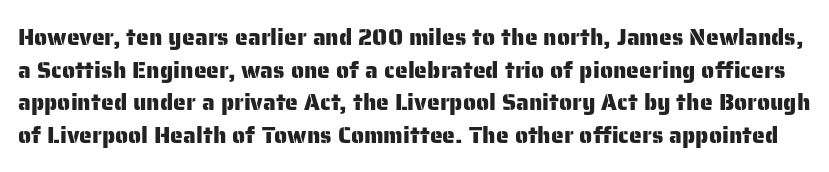
Q: Is the text italic (slanted)? A: No, it is upright.
Q: Is the text underlined? A: No.
Q: Is the spacing between letters normal or unusually wide? A: Normal.
Q: Is the spacing between lines tight, normal or loose? A: Normal.
